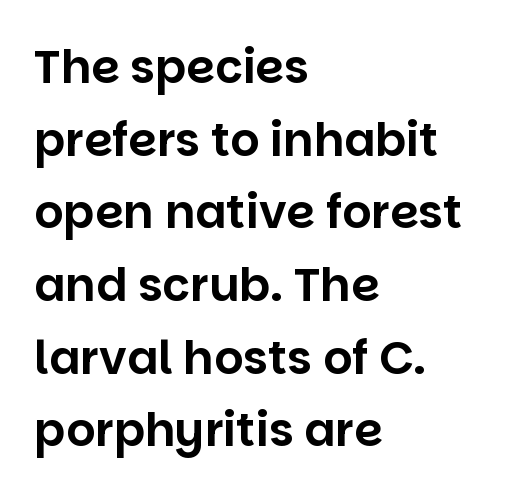
The image shows 46 px sans-serif type, upright; set left-aligned, normal line spacing (1.58x), normal letter spacing, not underlined; low stroke contrast and a large x-height.
